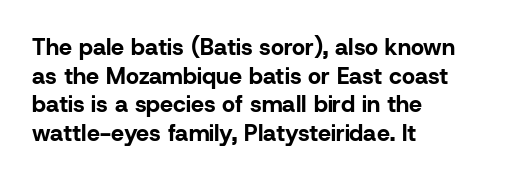
In CSS terms this would be text-align: left. On the weight axis this lands at bold, roughly 700. No word sits above an underline. Regarding leading, the lines here are spaced in the standard way. Quick note: not italic, upright. Glyph-to-glyph distance matches everyday printed text.
